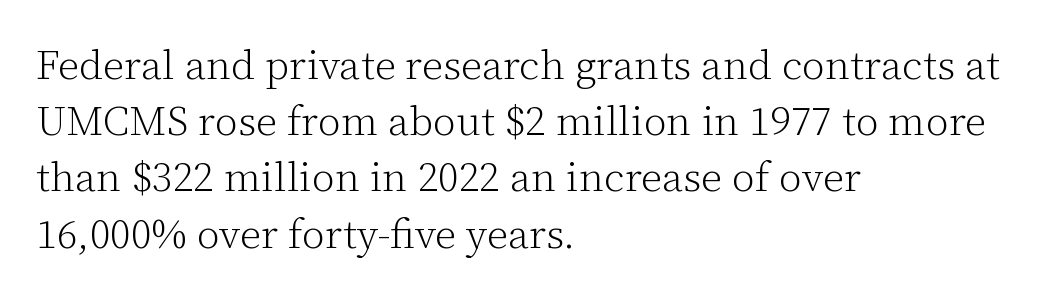
The image shows 41 px light serif type, upright; set left-aligned, normal line spacing (1.37x), normal letter spacing, not underlined; low stroke contrast and a medium x-height.
